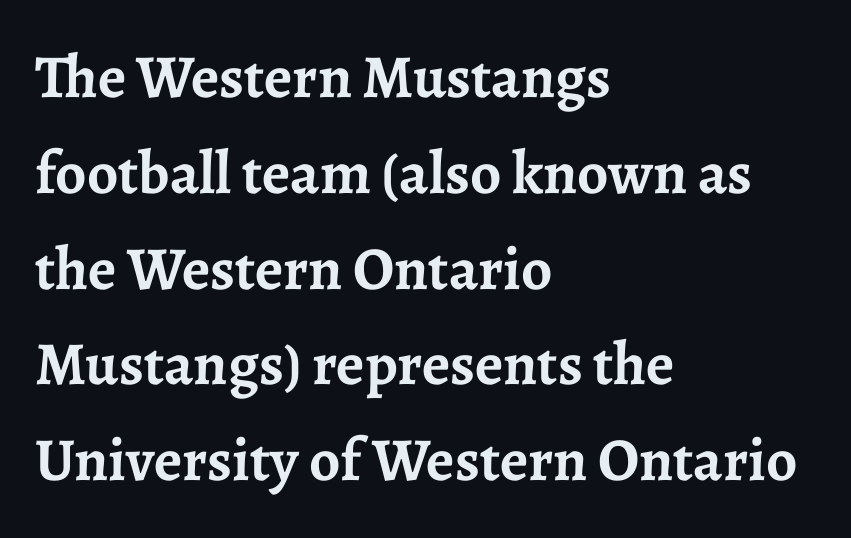
Q: Is the text bold? A: Yes.
Q: Is the text italic (slanted)? A: No, it is upright.
Q: Is the typeface a serif or a sans-serif typeface? A: Serif.
Q: Is the text underlined? A: No.
Q: How is the paragraph aligned? A: Left-aligned.
Q: Is the spacing between letters normal or unusually wide? A: Normal.
Q: Is the spacing between lines tight, normal or loose? A: Normal.
Q: Width (condensed, normal, or wide)? A: Normal.
Q: Stroke contrast? A: Low.
Q: x-height? A: Medium.
Q: Monospaced? A: No.
